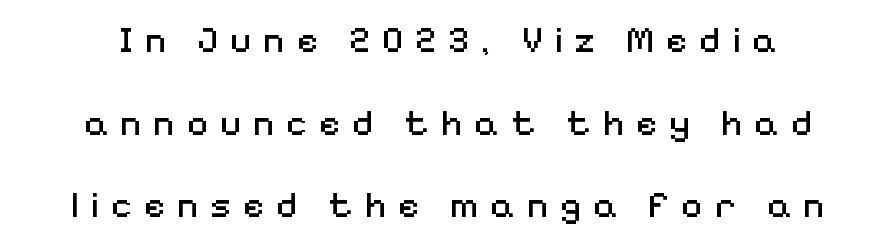
Q: Is the text bold? A: No.
Q: Is the text italic (slanted)? A: No, it is upright.
Q: Is the typeface a serif or a sans-serif typeface? A: Sans-serif.
Q: Is the text underlined? A: No.
Q: How is the paragraph aligned? A: Centered.
Q: Is the spacing between letters normal or unusually wide? A: Unusually wide.
Q: Is the spacing between lines tight, normal or loose? A: Loose.
Q: Width (condensed, normal, or wide)? A: Normal.
Q: Stroke contrast? A: Medium.
Q: x-height? A: Medium.
Q: Monospaced? A: No.
